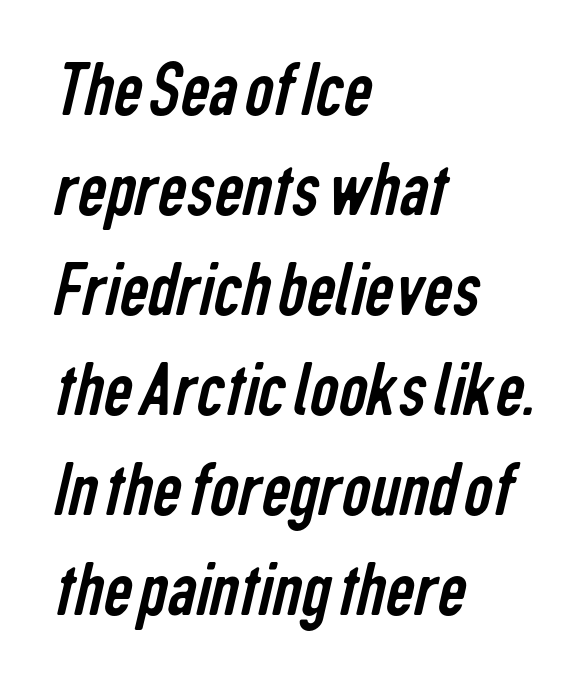
The image shows 80 px regular-weight, condensed sans-serif type; set left-aligned, normal line spacing (1.25x), normal letter spacing, not underlined; low stroke contrast and a medium x-height.
